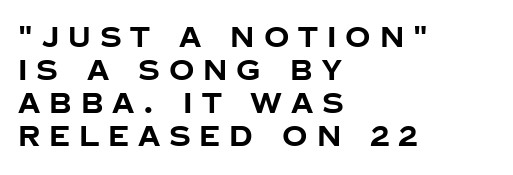
The image shows 28 px bold sans-serif type, upright; set left-aligned, line spacing 1.18x, unusually wide letter spacing (+0.32 em), not underlined; low stroke contrast and a large x-height.
